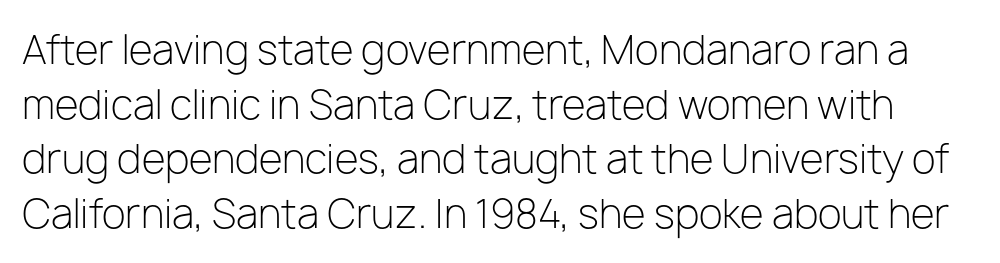
The horizontal fit of the characters is conventional and even. Caption: face not bold, strokes unweighted. Horizontal bands of white between lines are of average thickness. A sans-serif font was chosen for this passage.
